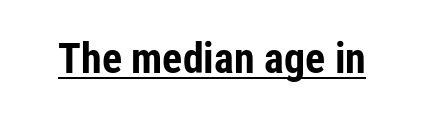
Q: Is the text bold? A: Yes.
Q: Is the text italic (slanted)? A: No, it is upright.
Q: Is the typeface a serif or a sans-serif typeface? A: Sans-serif.
Q: Is the text underlined? A: Yes.
Q: Is the spacing between letters normal or unusually wide? A: Normal.
Q: Width (condensed, normal, or wide)? A: Condensed.
Q: Stroke contrast? A: Low.
Q: x-height? A: Medium.
Q: Monospaced? A: No.
